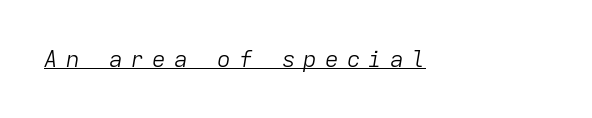
{"italic": "yes", "lean": "right", "slant_degrees": 9, "bold": "no", "underline": "yes", "letter_spacing": "wide", "letter_spacing_em": 0.34, "glyph_px": 23}
